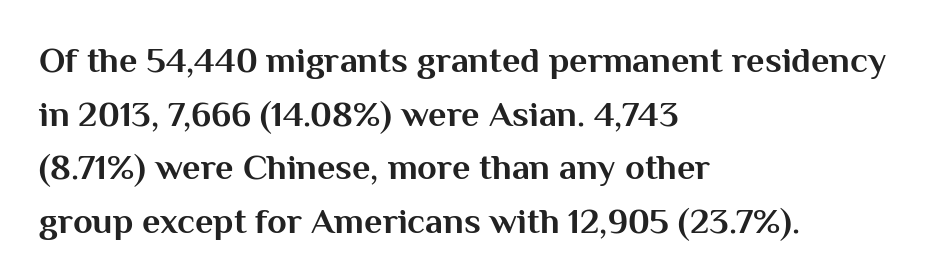
The image shows 36 px bold sans-serif type, upright; set left-aligned, normal line spacing (1.49x), normal letter spacing, not underlined; medium stroke contrast and a medium x-height.
